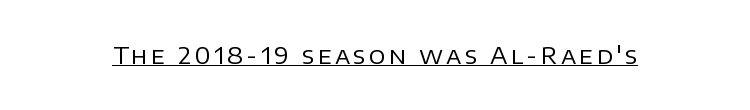
{"italic": "no", "bold": "no", "underline": "yes", "glyph_px": 23}
